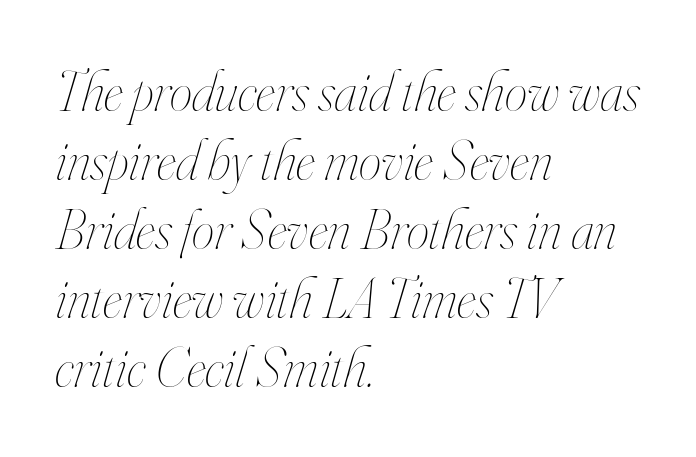
The image shows 57 px thin, condensed type, italic (leaning right); set left-aligned, line spacing 1.21x, normal letter spacing, not underlined; high stroke contrast and a small x-height.
